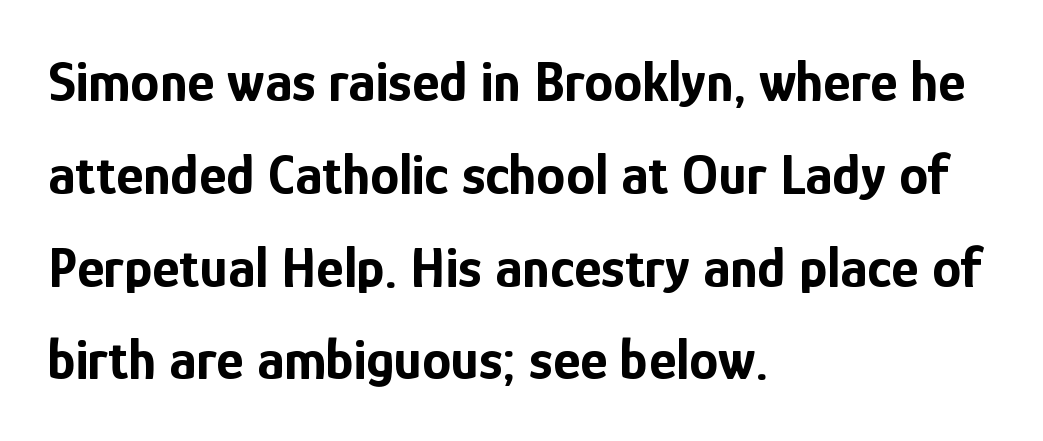
{"serif": "no", "italic": "no", "bold": "yes", "weight": "bold", "width": "condensed", "stroke_contrast": "low", "x_height": "medium", "monospaced": "no", "underline": "no", "align": "left", "line_spacing": "normal", "line_spacing_ratio": 1.6, "letter_spacing": "normal", "letter_spacing_em": 0.0, "glyph_px": 58}
